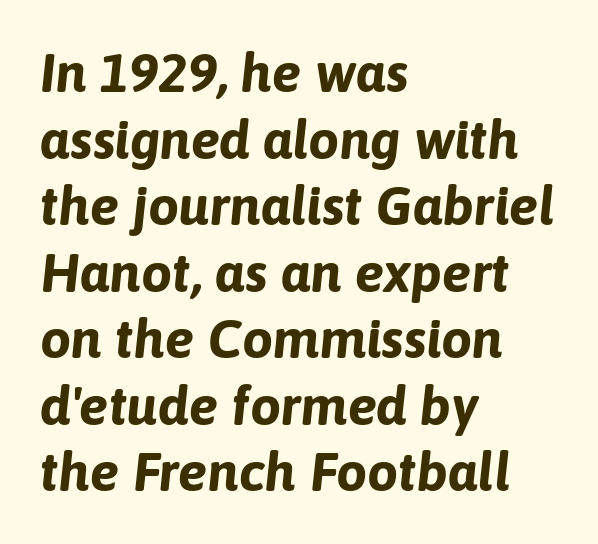
{"italic": "yes", "lean": "right", "slant_degrees": 6, "bold": "yes", "weight": "bold", "width": "normal", "stroke_contrast": "low", "x_height": "medium", "monospaced": "no", "underline": "no", "align": "left", "line_spacing_ratio": 1.21, "letter_spacing": "normal", "letter_spacing_em": 0.0, "glyph_px": 55}
